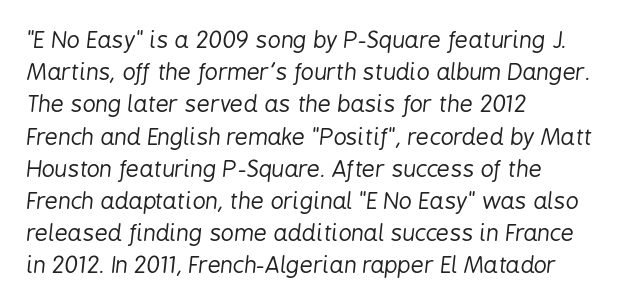
Stem width sits at or under what a default text font uses. The space beneath each line is pristine and unruled. Letter spacing: default. Reading down the block, your eye returns to a fixed left position each line.
